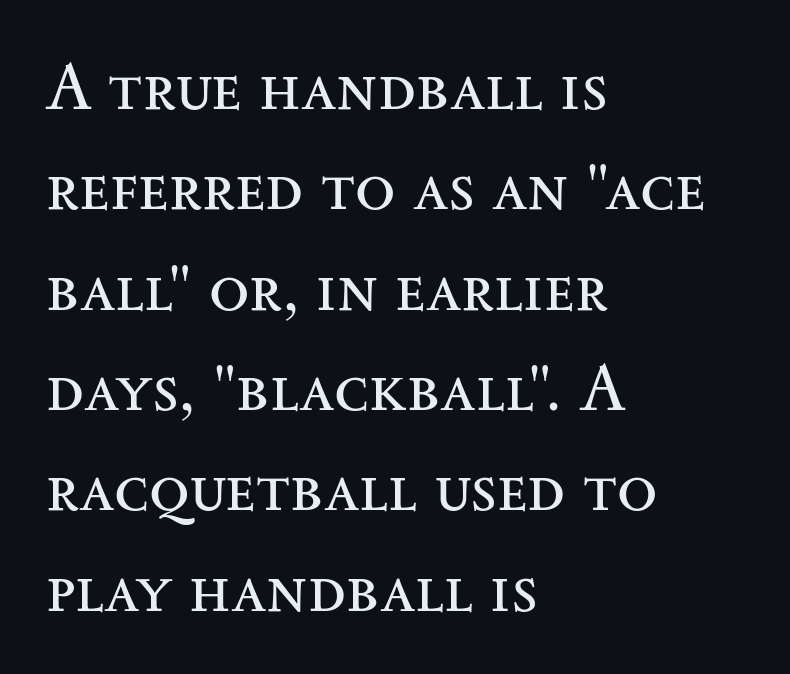
Q: Is the text bold? A: No.
Q: Is the text italic (slanted)? A: No, it is upright.
Q: Is the typeface a serif or a sans-serif typeface? A: Serif.
Q: Is the text underlined? A: No.
Q: How is the paragraph aligned? A: Left-aligned.
Q: Is the spacing between letters normal or unusually wide? A: Normal.
Q: Is the spacing between lines tight, normal or loose? A: Normal.
Q: Width (condensed, normal, or wide)? A: Wide.
Q: Stroke contrast? A: Medium.
Q: x-height? A: Small.
Q: Monospaced? A: No.
